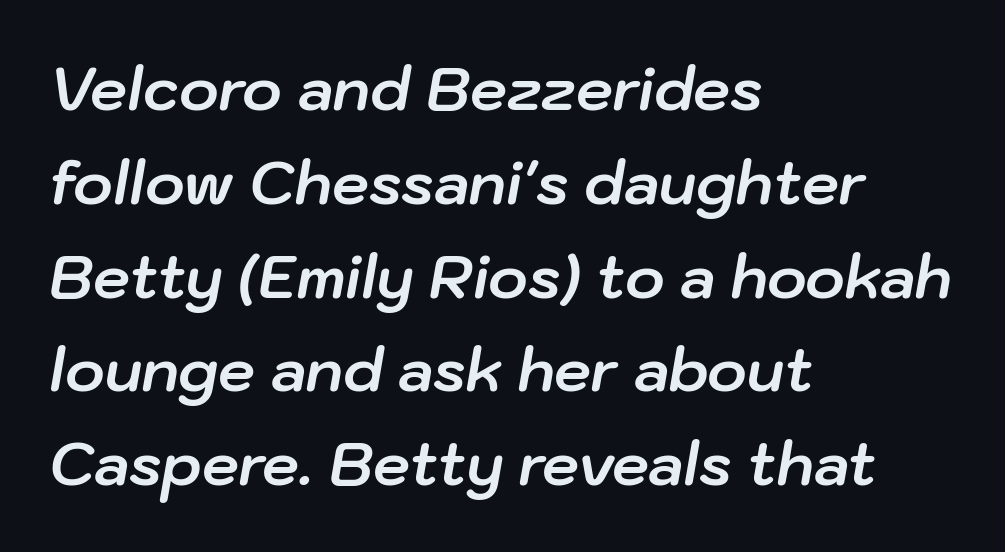
{"italic": "yes", "lean": "right", "slant_degrees": 10, "bold": "yes", "weight": "bold", "width": "normal", "stroke_contrast": "low", "x_height": "medium", "monospaced": "no", "underline": "no", "align": "left", "line_spacing": "normal", "line_spacing_ratio": 1.59, "letter_spacing": "normal", "letter_spacing_em": 0.0, "glyph_px": 59}
